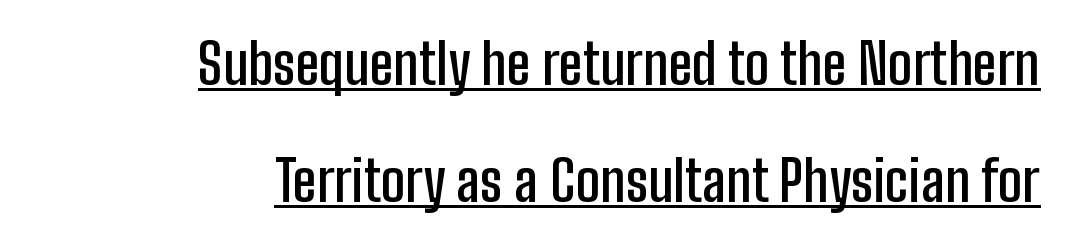
The image shows 56 px semibold, condensed sans-serif type, upright; set right-aligned, loose line spacing (2.09x), normal letter spacing, underlined; low stroke contrast and a medium x-height.
